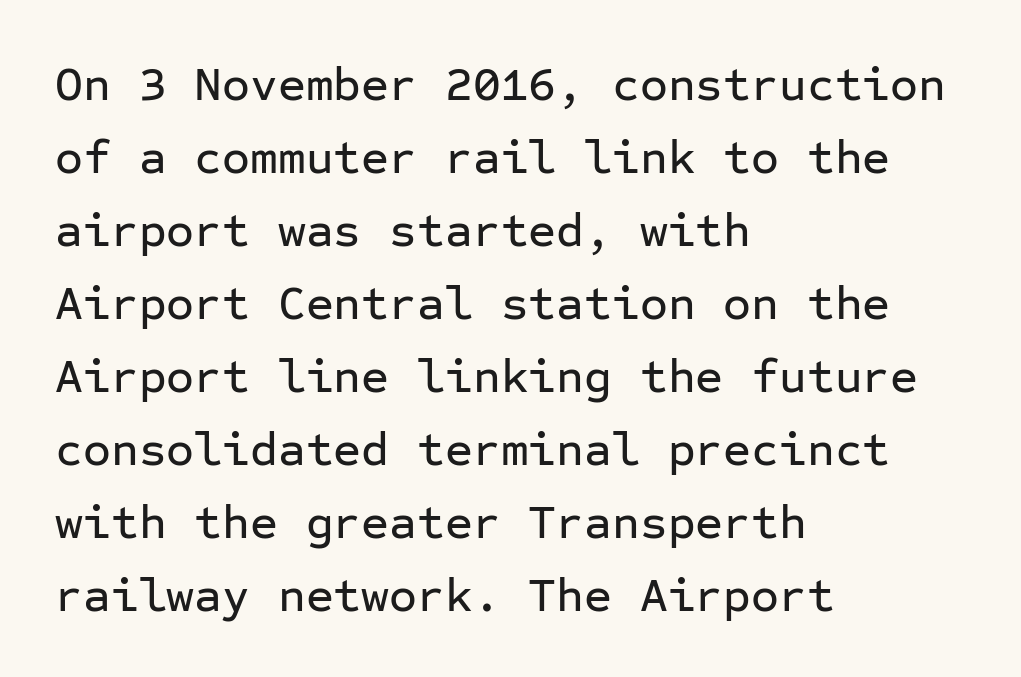
Rule under the text: the space is simply empty. The passage shown is typed in a monospace face where columns stay perfectly aligned. Upright lettering throughout. A sans-serif font was chosen for this passage.
